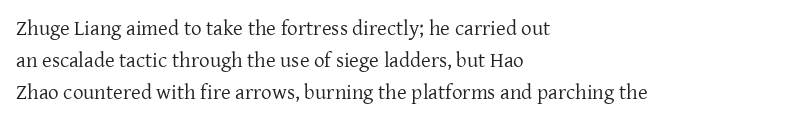
The image shows 21 px text type, upright; set left-aligned, normal line spacing (1.52x), normal letter spacing, not underlined.
